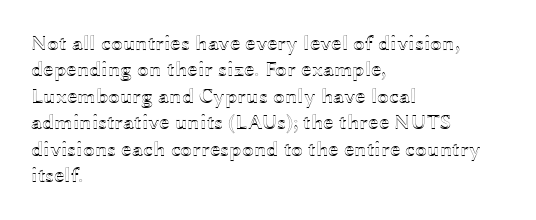
Q: Is the text italic (slanted)? A: No, it is upright.
Q: Is the text underlined? A: No.
Q: How is the paragraph aligned? A: Left-aligned.
Q: Is the spacing between letters normal or unusually wide? A: Normal.
Q: Is the spacing between lines tight, normal or loose? A: Normal.
